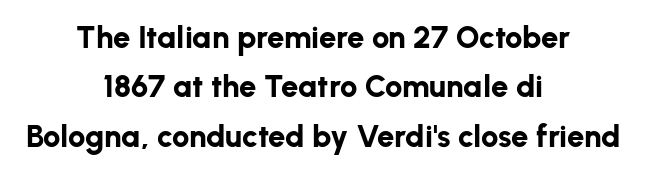
Q: Is the text bold? A: Yes.
Q: Is the text italic (slanted)? A: No, it is upright.
Q: Is the typeface a serif or a sans-serif typeface? A: Sans-serif.
Q: Is the text underlined? A: No.
Q: How is the paragraph aligned? A: Centered.
Q: Is the spacing between letters normal or unusually wide? A: Normal.
Q: Is the spacing between lines tight, normal or loose? A: Normal.
Q: Width (condensed, normal, or wide)? A: Normal.
Q: Stroke contrast? A: Low.
Q: x-height? A: Medium.
Q: Monospaced? A: No.
